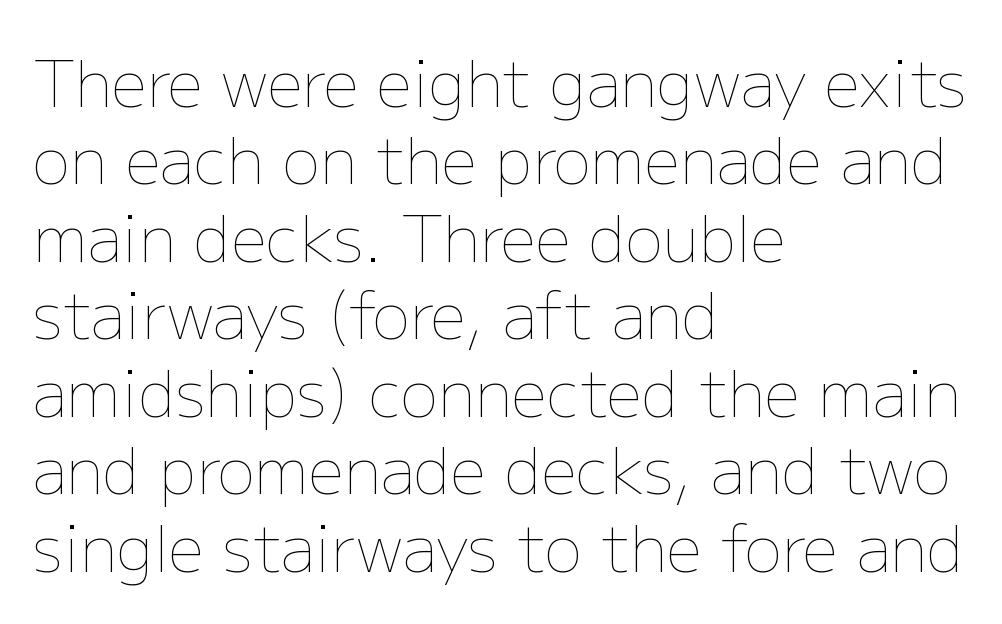
Q: Is the text bold? A: No.
Q: Is the text italic (slanted)? A: No, it is upright.
Q: Is the text underlined? A: No.
Q: How is the paragraph aligned? A: Left-aligned.
Q: Is the spacing between letters normal or unusually wide? A: Normal.
Q: Width (condensed, normal, or wide)? A: Normal.
Q: Stroke contrast? A: Low.
Q: x-height? A: Medium.
Q: Monospaced? A: No.
